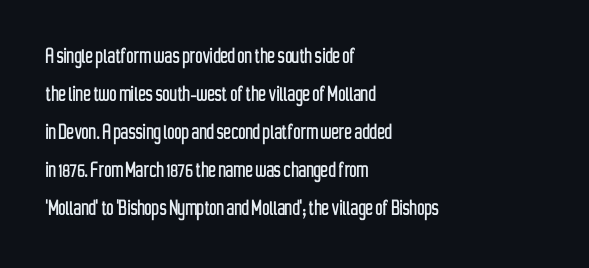
{"italic": "no", "underline": "no", "align": "left", "line_spacing": "normal", "line_spacing_ratio": 1.52, "letter_spacing": "normal", "letter_spacing_em": 0.0, "glyph_px": 25}
